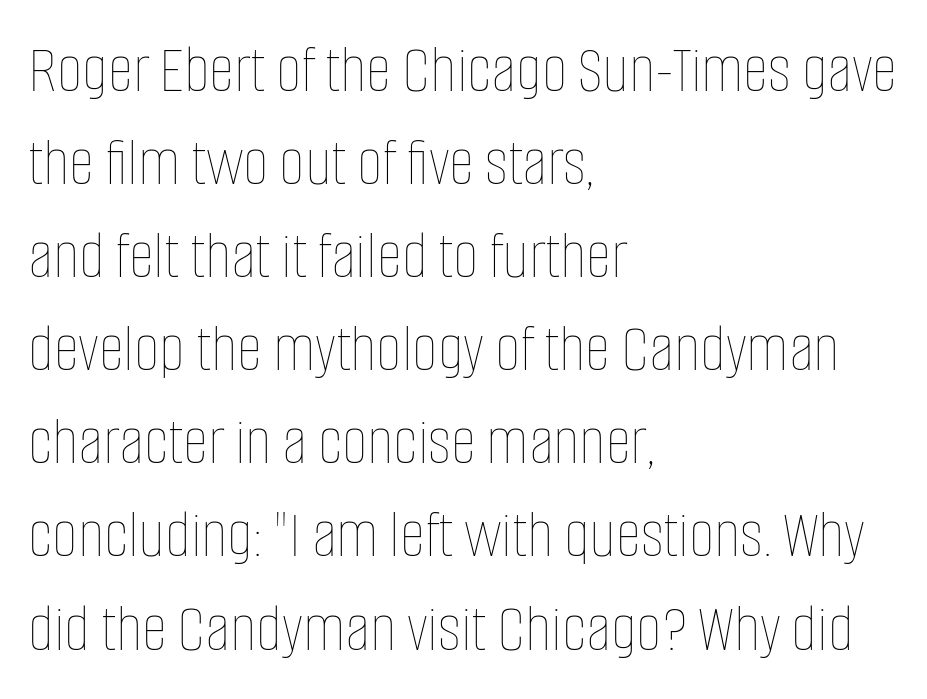
{"italic": "no", "bold": "no", "weight": "thin", "width": "condensed", "stroke_contrast": "low", "x_height": "large", "monospaced": "no", "underline": "no", "align": "left", "line_spacing": "normal", "line_spacing_ratio": 1.33, "letter_spacing": "normal", "letter_spacing_em": 0.0, "glyph_px": 70}
